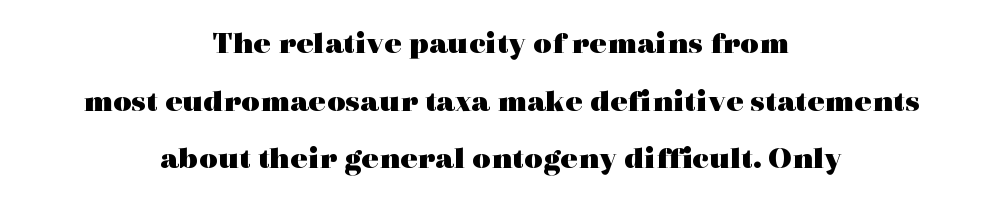
{"serif": "yes", "italic": "no", "bold": "yes", "weight": "heavy", "width": "wide", "x_height": "medium", "monospaced": "no", "underline": "no", "align": "center", "line_spacing_ratio": 1.8, "letter_spacing": "normal", "letter_spacing_em": 0.0, "glyph_px": 32}
